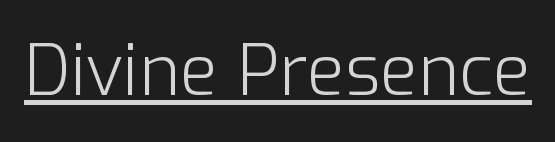
{"serif": "no", "italic": "no", "bold": "no", "weight": "light", "width": "normal", "stroke_contrast": "low", "x_height": "medium", "monospaced": "no", "underline": "yes", "letter_spacing": "normal", "letter_spacing_em": 0.0, "glyph_px": 70}
